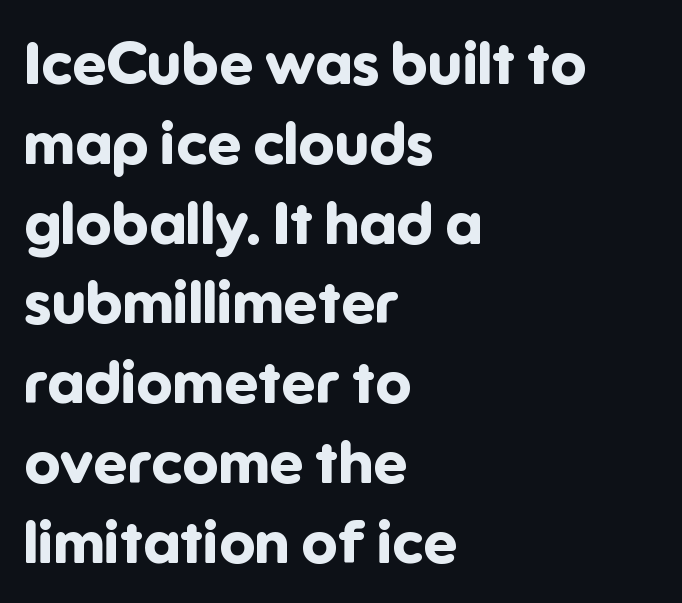
Q: Is the text bold? A: Yes.
Q: Is the text italic (slanted)? A: No, it is upright.
Q: Is the typeface a serif or a sans-serif typeface? A: Sans-serif.
Q: Is the text underlined? A: No.
Q: How is the paragraph aligned? A: Left-aligned.
Q: Is the spacing between letters normal or unusually wide? A: Normal.
Q: Is the spacing between lines tight, normal or loose? A: Normal.
Q: Width (condensed, normal, or wide)? A: Normal.
Q: Stroke contrast? A: Low.
Q: x-height? A: Medium.
Q: Monospaced? A: No.
